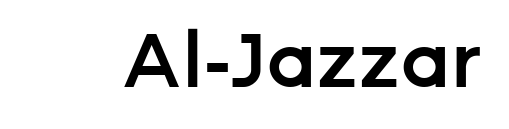
The image shows 75 px semibold sans-serif type, upright; set normal letter spacing, not underlined; low stroke contrast and a medium x-height.
